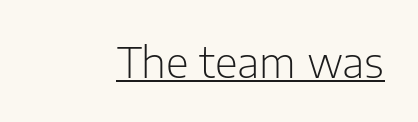
Q: Is the text bold? A: No.
Q: Is the text italic (slanted)? A: No, it is upright.
Q: Is the typeface a serif or a sans-serif typeface? A: Sans-serif.
Q: Is the text underlined? A: Yes.
Q: Is the spacing between letters normal or unusually wide? A: Normal.
Q: Width (condensed, normal, or wide)? A: Normal.
Q: Stroke contrast? A: Low.
Q: x-height? A: Medium.
Q: Monospaced? A: No.
